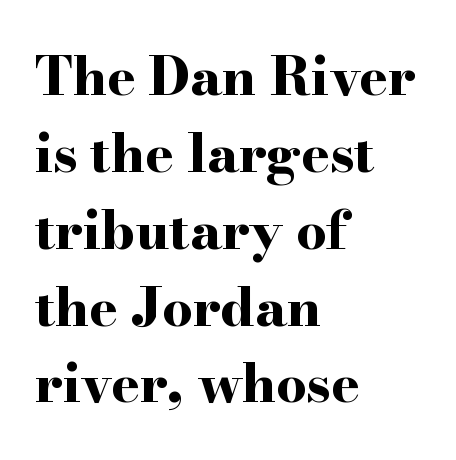
Line spacing here is normal. This is heavy type, rendered in bold. This sample uses a serif face. In terms of posture, this sample is upright.
